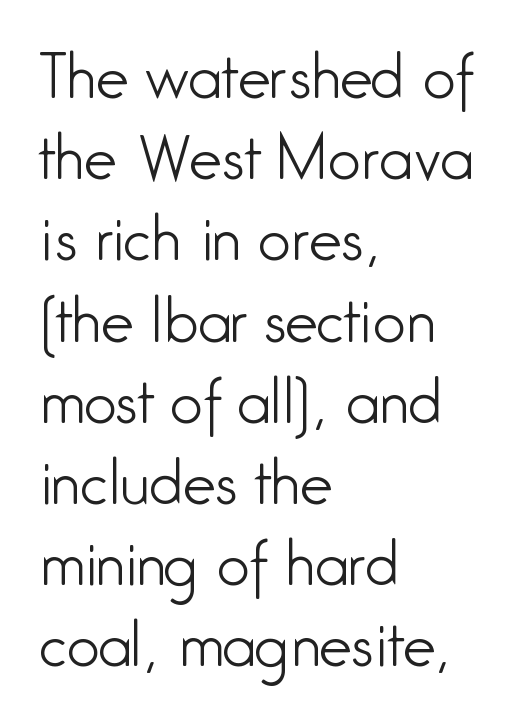
The image shows 58 px light, condensed sans-serif type, upright; set left-aligned, normal line spacing (1.4x), normal letter spacing, not underlined; low stroke contrast and a medium x-height.
